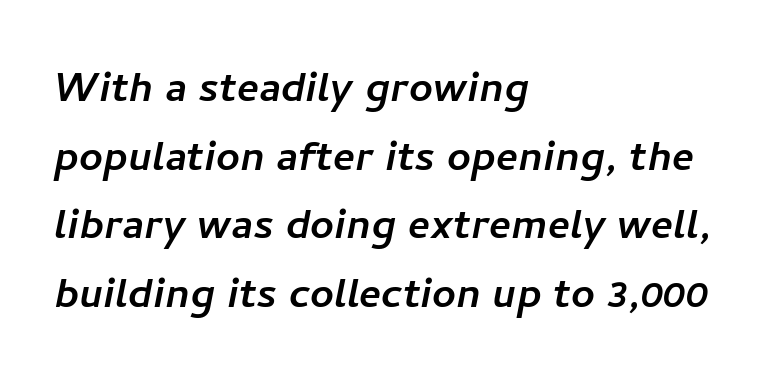
Glance below the letters and you will spot only blank space. How would I describe the line gaps? Plain and ordinary. These lines stack with their left ends in a neat column. Spacing verdict: proportional, widths tailored to each character. In terms of letterform style, serifs are entirely absent. Inter-character spacing is left at the font's built-in metrics.
